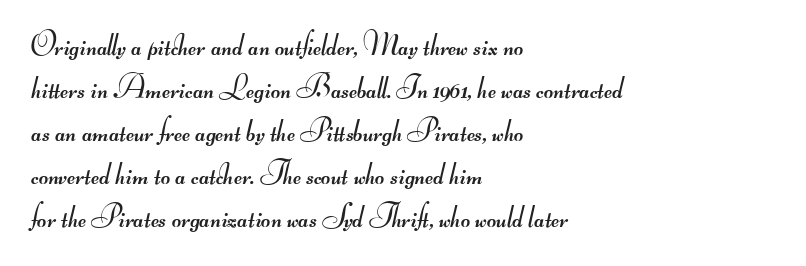
The image shows 32 px regular-weight, wide sans-serif type; set left-aligned, normal line spacing (1.34x), normal letter spacing, not underlined; medium stroke contrast.
